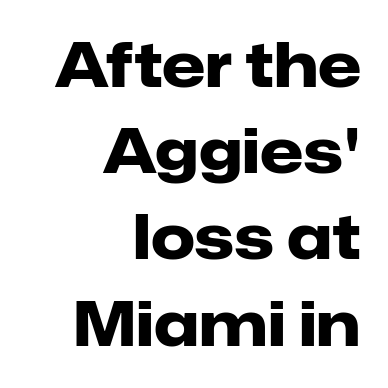
The image shows 62 px heavy sans-serif type, upright; set right-aligned, normal line spacing (1.39x), normal letter spacing, not underlined; low stroke contrast and a medium x-height.
